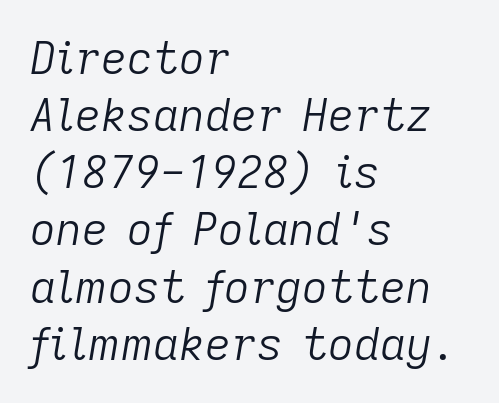
You could not count columns in this text — the font is proportionally spaced. If you measured baseline to baseline, you'd find a middling distance. The lines are quadded left. The face used here has a pronounced slope to its letters.
